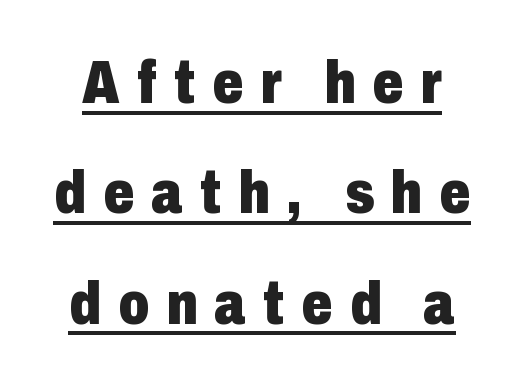
The image shows 61 px heavy, condensed sans-serif type, upright; set line spacing 1.81x, unusually wide letter spacing (+0.28 em), underlined; low stroke contrast and a medium x-height.
